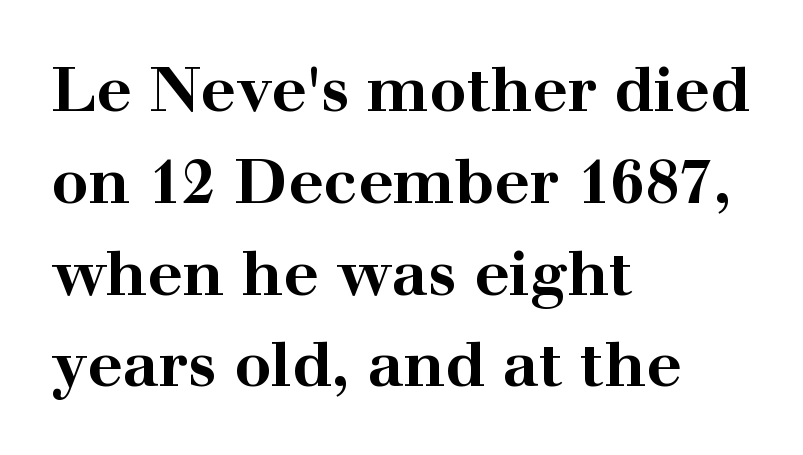
{"serif": "yes", "italic": "no", "bold": "yes", "weight": "bold", "width": "wide", "stroke_contrast": "high", "x_height": "medium", "monospaced": "no", "underline": "no", "align": "left", "line_spacing": "normal", "line_spacing_ratio": 1.48, "letter_spacing": "normal", "letter_spacing_em": 0.0, "glyph_px": 62}
